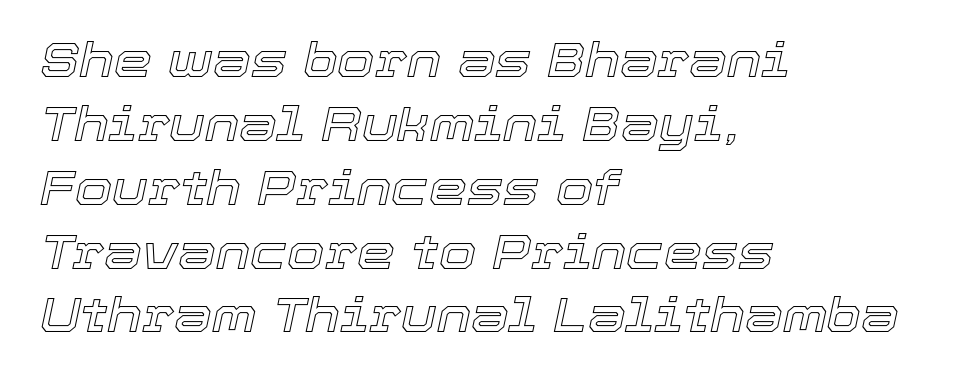
The image shows 48 px text type, italic (leaning right); set left-aligned, normal line spacing (1.33x), normal letter spacing, not underlined; a medium x-height.
